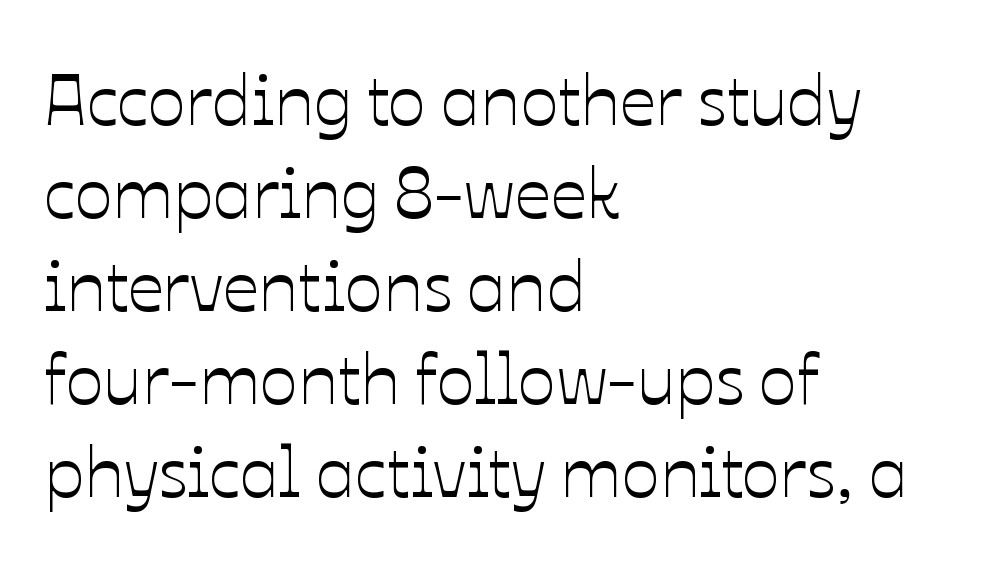
Check under the words: just untouched page. It's the straight-up-and-down kind of type. Do the characters align in a grid? No, the font is proportional. A typesetter would call this zero additional tracking. The paragraph has a hard left edge and a soft right edge.
